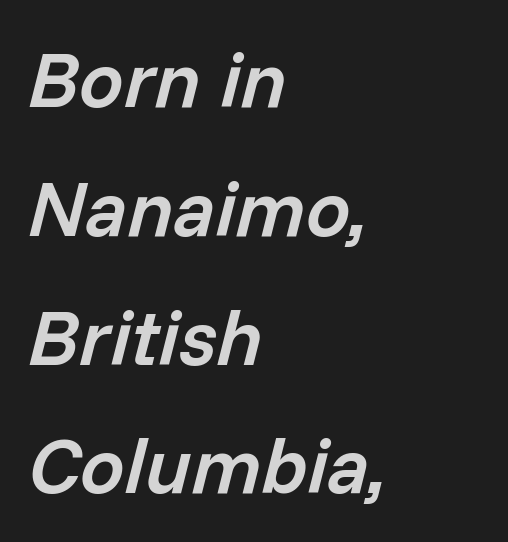
{"italic": "yes", "lean": "right", "slant_degrees": 14, "bold": "semi", "weight": "semibold", "width": "normal", "stroke_contrast": "low", "x_height": "medium", "monospaced": "no", "underline": "no", "align": "left", "line_spacing": "normal", "line_spacing_ratio": 1.63, "letter_spacing": "normal", "letter_spacing_em": 0.0, "glyph_px": 79}
